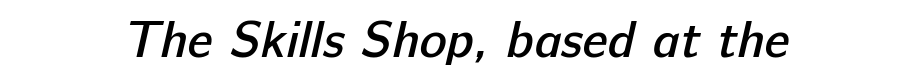
The image shows 51 px semibold sans-serif type; set normal letter spacing, not underlined; low stroke contrast and a medium x-height.
